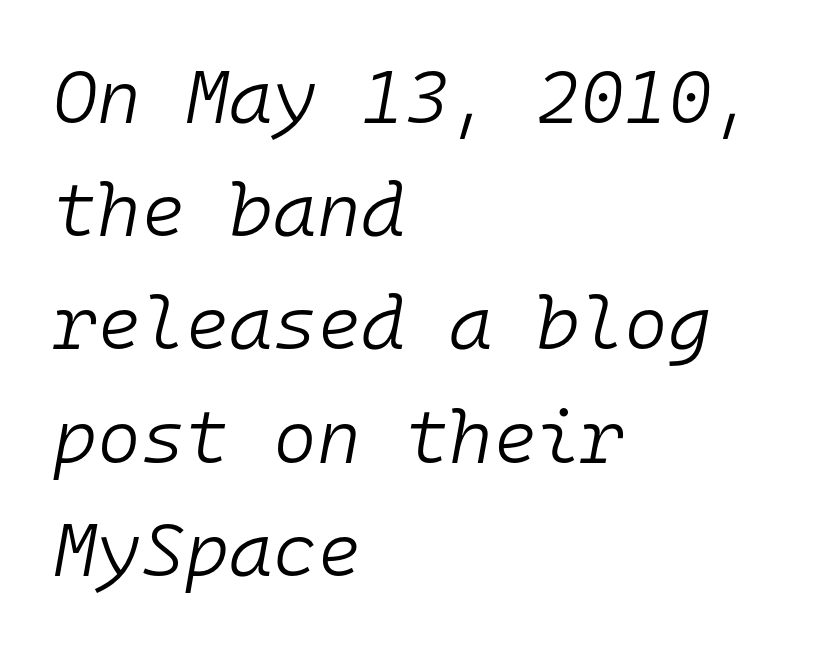
Q: Is the text bold? A: No.
Q: Is the text italic (slanted)? A: Yes, it leans right by about 10 degrees.
Q: Is the text underlined? A: No.
Q: How is the paragraph aligned? A: Left-aligned.
Q: Is the spacing between letters normal or unusually wide? A: Normal.
Q: Is the spacing between lines tight, normal or loose? A: Normal.
Q: Width (condensed, normal, or wide)? A: Normal.
Q: Stroke contrast? A: Low.
Q: x-height? A: Medium.
Q: Monospaced? A: Yes.
